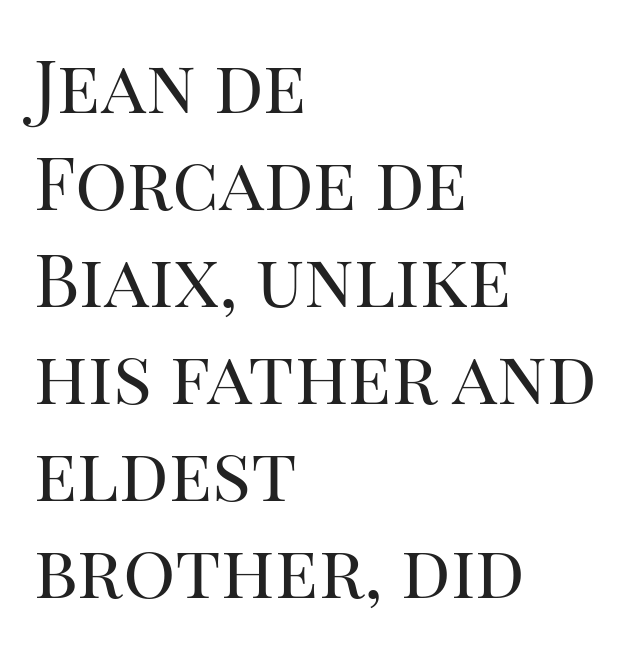
Words appear dense and cohesive because spacing is normal. The foot of each line stays bare and open. Whoever set this chose a conventional vertical rhythm. Examine the stroke ends and you'll spot serifs. Nope, not italic — everything's standing straight.
